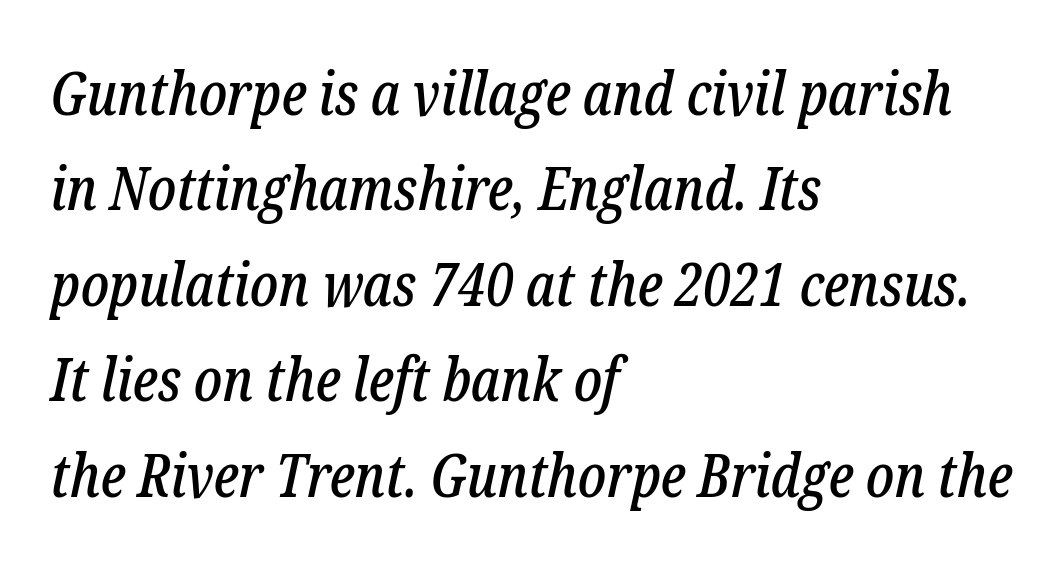
Q: Is the text italic (slanted)? A: Yes, it leans right by about 12 degrees.
Q: Is the typeface a serif or a sans-serif typeface? A: Serif.
Q: Is the text underlined? A: No.
Q: How is the paragraph aligned? A: Left-aligned.
Q: Is the spacing between letters normal or unusually wide? A: Normal.
Q: Is the spacing between lines tight, normal or loose? A: Normal.
Q: Width (condensed, normal, or wide)? A: Condensed.
Q: Stroke contrast? A: Low.
Q: x-height? A: Medium.
Q: Monospaced? A: No.
